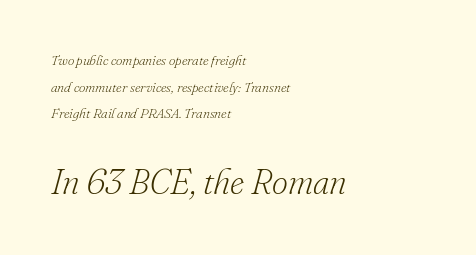
The image shows 35 px light serif type, italic (leaning right); set left-aligned, loose line spacing (1.91x), normal letter spacing, not underlined; the second (bottom) block is 2.5x larger; low stroke contrast and a small x-height.
